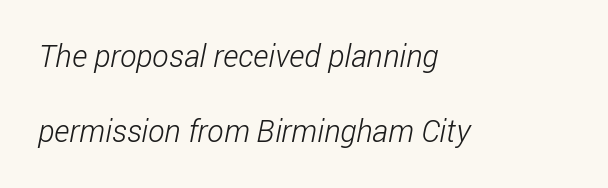
The image shows 31 px light, condensed sans-serif type; set left-aligned, loose line spacing (2.41x), normal letter spacing, not underlined; low stroke contrast and a medium x-height.
